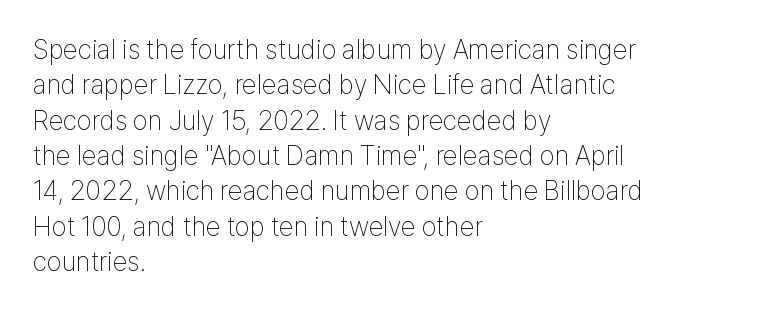
Line beginnings align vertically; line endings do not. The typography opts for an upright posture over an oblique one. Baseline-to-baseline distance is the conventional proportion of letter height. The characters are drawn with everyday or finer stroke widths. Here the glyphs are tracked normally, forming tight word shapes.
